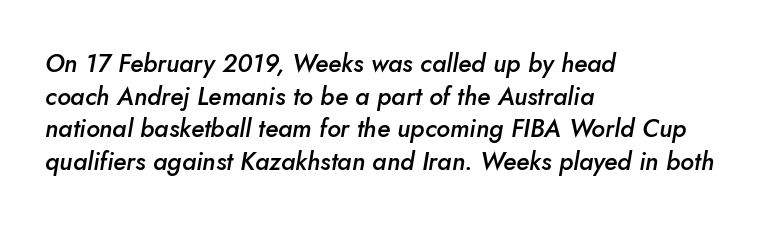
Honestly, there is no underline to notice here at all. Casual observation: everything's shoved over to the left. Leading: standard. The face used here has a pronounced slope to its letters.
